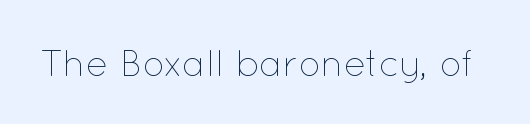
The image shows 37 px thin type, upright; set normal letter spacing, not underlined; low stroke contrast and a medium x-height.
